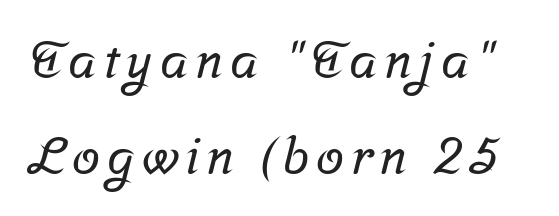
{"width": "normal", "stroke_contrast": "low", "x_height": "medium", "monospaced": "no", "underline": "no", "line_spacing_ratio": 1.88, "glyph_px": 51}
